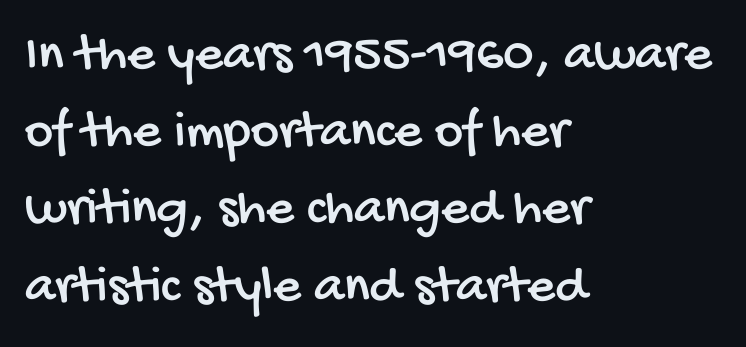
Plain, unruled lines of type. Observe the ordinary spacing: letters are neighbours, not strangers. The compositor pushed each line to the left boundary. Think of a printed novel: that variable character pitch is what you see here. The space between consecutive lines is moderate.
